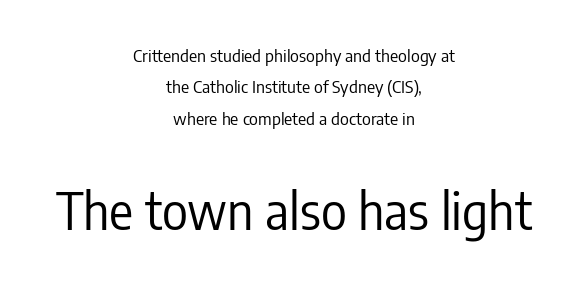
Q: Is the text bold? A: No.
Q: Is the text italic (slanted)? A: No, it is upright.
Q: Is the typeface a serif or a sans-serif typeface? A: Sans-serif.
Q: Is the text underlined? A: No.
Q: How is the paragraph aligned? A: Centered.
Q: Is the spacing between letters normal or unusually wide? A: Normal.
Q: Which block of text is set in a larger size, the first (top) or the second (bottom)? A: The second (bottom) one.
Q: Width (condensed, normal, or wide)? A: Condensed.
Q: Stroke contrast? A: Low.
Q: x-height? A: Medium.
Q: Monospaced? A: No.
